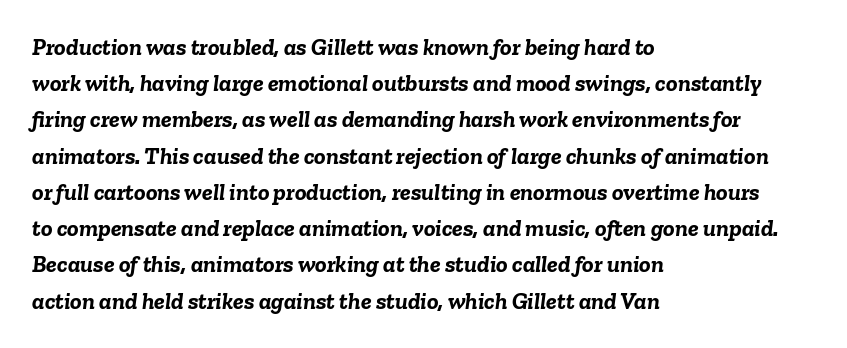
The image shows 24 px bold type, italic (leaning right); set left-aligned, normal line spacing (1.51x), normal letter spacing, not underlined.
